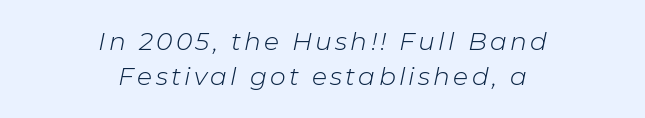
{"italic": "yes", "lean": "right", "slant_degrees": 11, "bold": "no", "underline": "no", "align": "center", "line_spacing": "normal", "line_spacing_ratio": 1.42, "glyph_px": 25}
